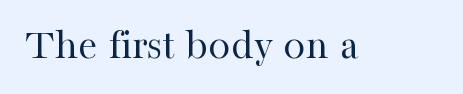
The image shows 44 px regular-weight serif type, upright; set normal letter spacing, not underlined; high stroke contrast and a medium x-height.
